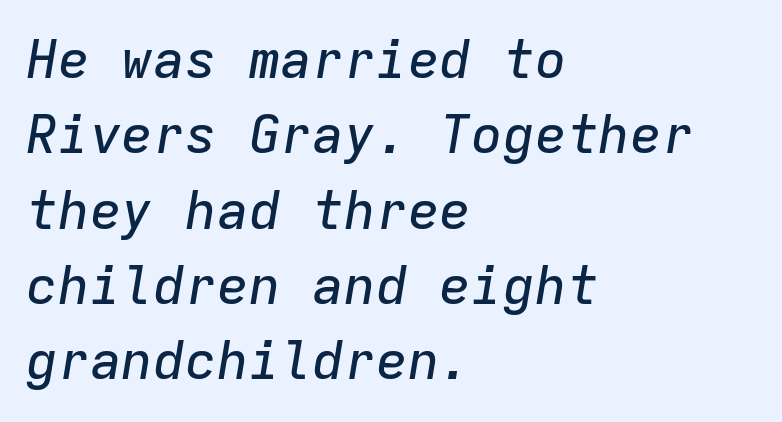
Q: Is the text italic (slanted)? A: Yes, it leans right by about 9 degrees.
Q: Is the text underlined? A: No.
Q: How is the paragraph aligned? A: Left-aligned.
Q: Is the spacing between letters normal or unusually wide? A: Normal.
Q: Is the spacing between lines tight, normal or loose? A: Normal.
Q: Width (condensed, normal, or wide)? A: Normal.
Q: Stroke contrast? A: Low.
Q: x-height? A: Medium.
Q: Monospaced? A: Yes.
